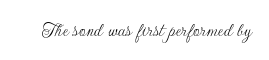
{"bold": "no", "underline": "no", "letter_spacing": "normal", "letter_spacing_em": 0.0, "glyph_px": 21}
